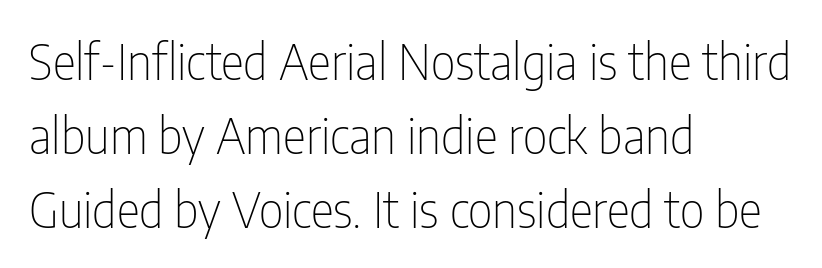
{"serif": "no", "italic": "no", "bold": "no", "weight": "thin", "width": "condensed", "stroke_contrast": "low", "x_height": "medium", "monospaced": "no", "underline": "no", "align": "left", "line_spacing": "normal", "line_spacing_ratio": 1.51, "letter_spacing": "normal", "letter_spacing_em": 0.0, "glyph_px": 49}
